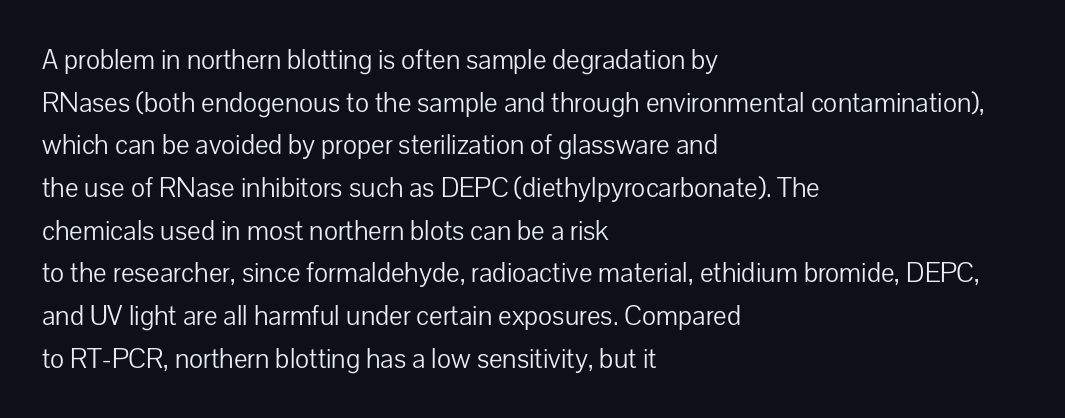
Q: Is the text bold? A: No.
Q: Is the text italic (slanted)? A: No, it is upright.
Q: Is the text underlined? A: No.
Q: How is the paragraph aligned? A: Left-aligned.
Q: Is the spacing between letters normal or unusually wide? A: Normal.
Q: Is the spacing between lines tight, normal or loose? A: Normal.
